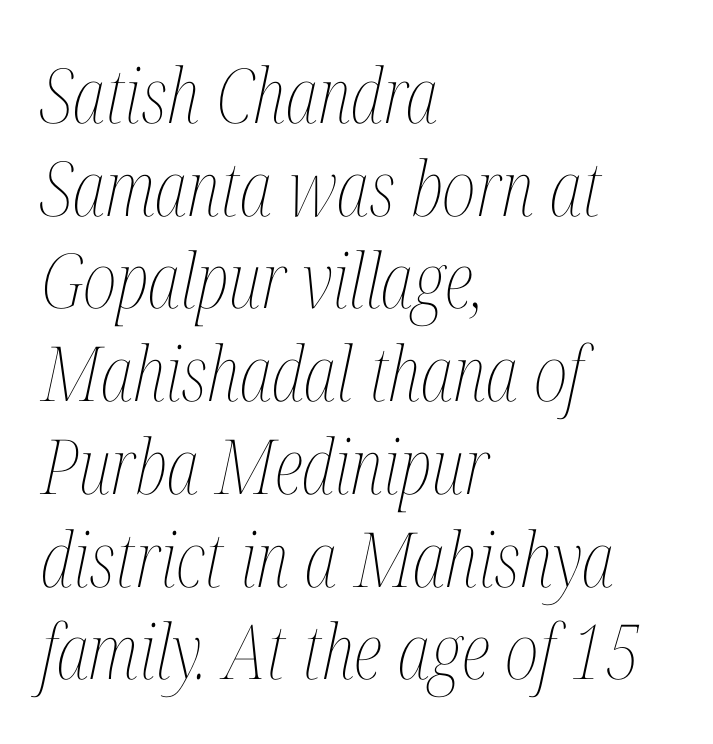
{"italic": "yes", "lean": "right", "slant_degrees": 12, "bold": "no", "weight": "thin", "width": "condensed", "stroke_contrast": "medium", "x_height": "medium", "monospaced": "no", "underline": "no", "align": "left", "line_spacing_ratio": 1.22, "letter_spacing": "normal", "letter_spacing_em": 0.0, "glyph_px": 76}
